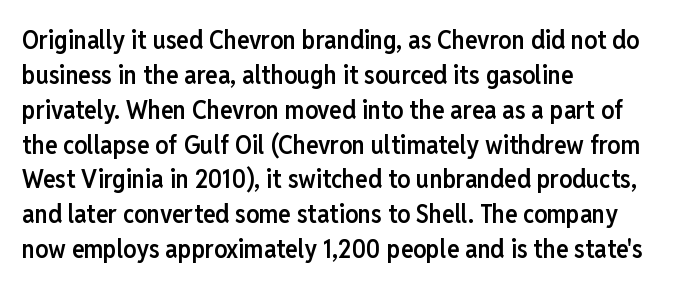
The image shows 26 px text type, upright; set left-aligned, normal line spacing (1.34x), normal letter spacing, not underlined.
